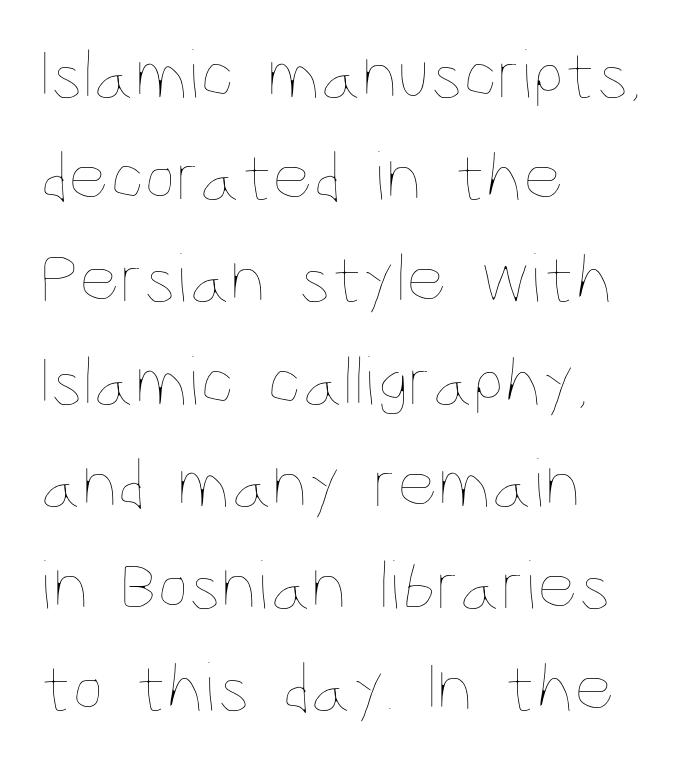
Q: Is the text bold? A: No.
Q: Is the text italic (slanted)? A: No, it is upright.
Q: Is the text underlined? A: No.
Q: How is the paragraph aligned? A: Left-aligned.
Q: Is the spacing between letters normal or unusually wide? A: Normal.
Q: Is the spacing between lines tight, normal or loose? A: Normal.
Q: Width (condensed, normal, or wide)? A: Condensed.
Q: Stroke contrast? A: Low.
Q: x-height? A: Large.
Q: Monospaced? A: No.
